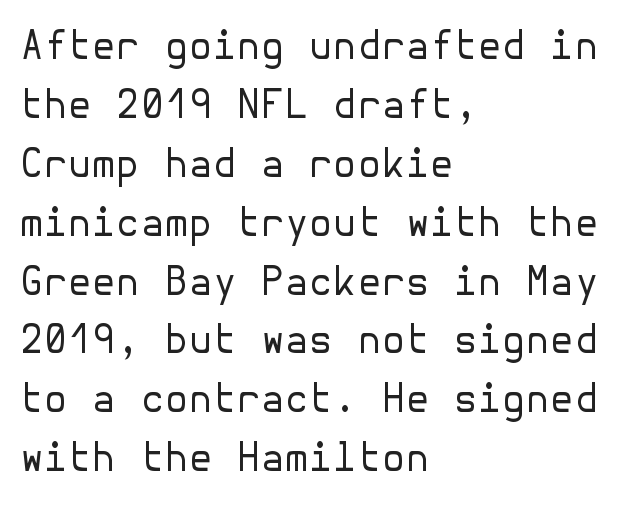
{"serif": "no", "italic": "no", "bold": "no", "weight": "regular", "width": "normal", "stroke_contrast": "low", "x_height": "medium", "underline": "no", "align": "left", "line_spacing": "normal", "line_spacing_ratio": 1.51, "letter_spacing": "normal", "letter_spacing_em": 0.0, "glyph_px": 39}
